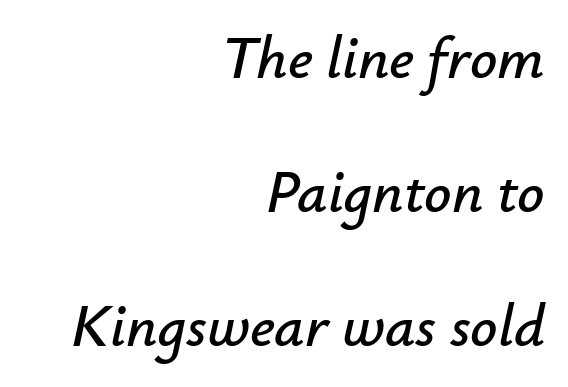
{"italic": "yes", "lean": "right", "slant_degrees": 12, "width": "normal", "stroke_contrast": "low", "x_height": "small", "monospaced": "no", "underline": "no", "align": "right", "line_spacing": "loose", "line_spacing_ratio": 2.23, "letter_spacing": "normal", "letter_spacing_em": 0.0, "glyph_px": 60}
